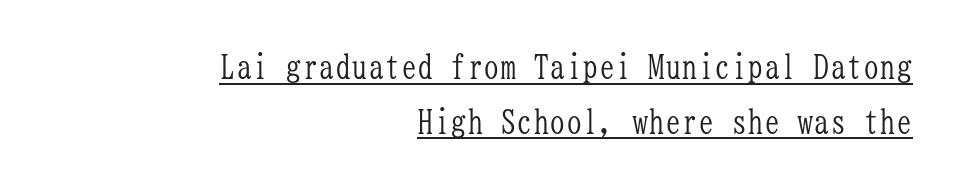
The lines are quadded right. Summary of weight: not heavy and not bold. Note the uniform advance width — an 'i' takes as much space as an 'm'. The rendering shows small feet on the letterforms — a serif design.
